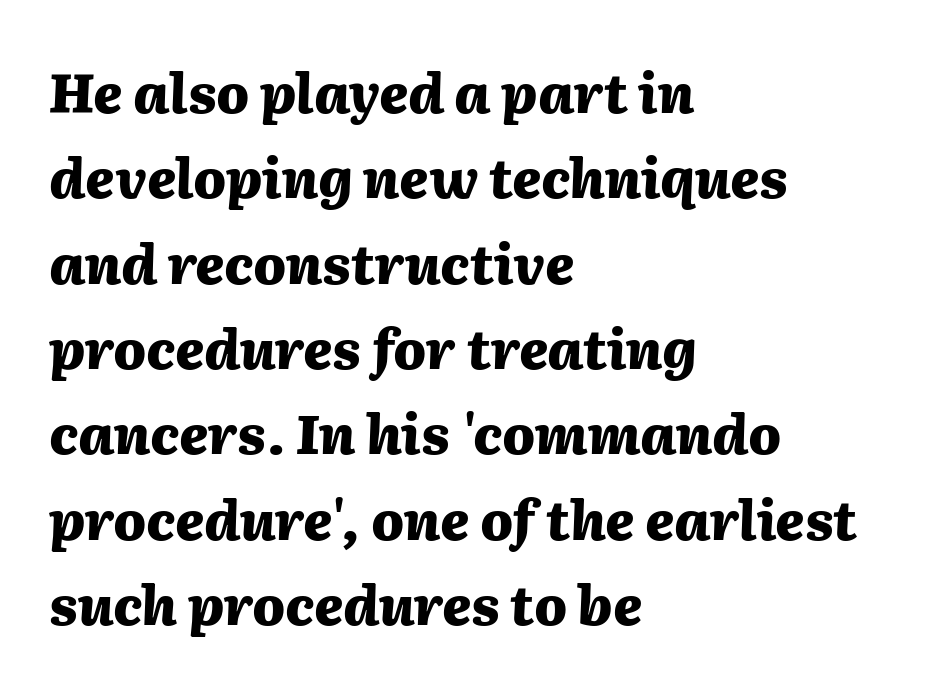
The image shows 54 px heavy type, italic (leaning right); set left-aligned, normal line spacing (1.58x), normal letter spacing, not underlined; medium stroke contrast and a medium x-height.
